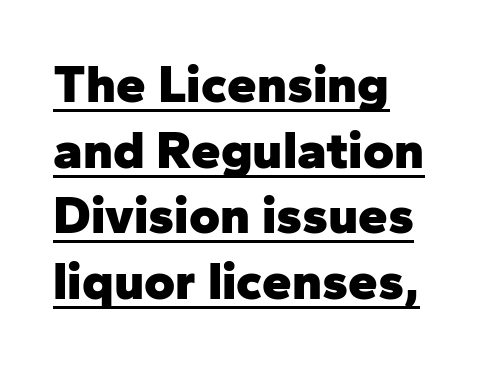
Q: Is the text bold? A: Yes.
Q: Is the text italic (slanted)? A: No, it is upright.
Q: Is the typeface a serif or a sans-serif typeface? A: Sans-serif.
Q: Is the text underlined? A: Yes.
Q: Is the spacing between letters normal or unusually wide? A: Normal.
Q: Width (condensed, normal, or wide)? A: Normal.
Q: Stroke contrast? A: Low.
Q: x-height? A: Medium.
Q: Monospaced? A: No.
